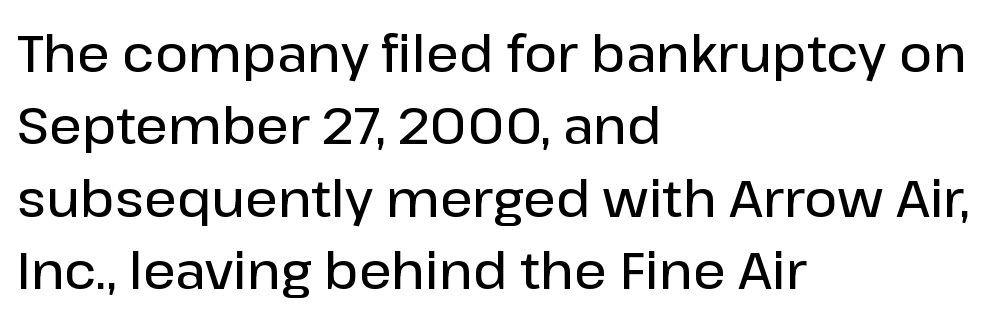
The image shows 51 px semibold sans-serif type, upright; set left-aligned, normal line spacing (1.42x), normal letter spacing, not underlined; low stroke contrast and a medium x-height.
